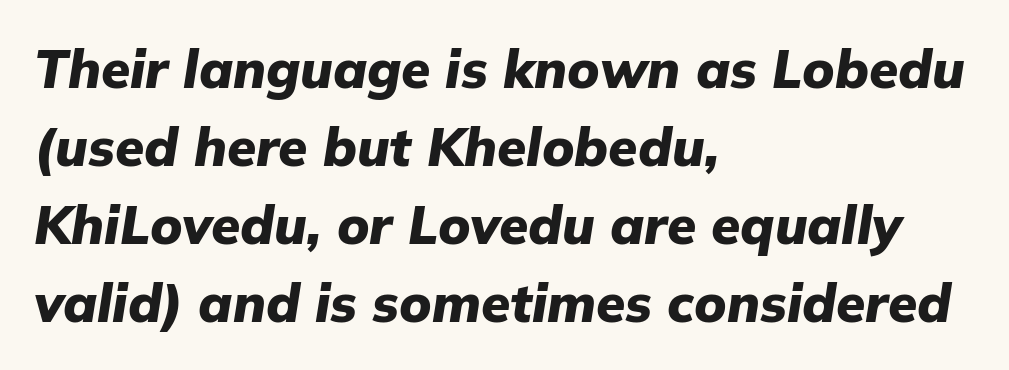
{"italic": "yes", "lean": "right", "slant_degrees": 9, "bold": "yes", "weight": "heavy", "width": "normal", "stroke_contrast": "low", "x_height": "medium", "monospaced": "no", "underline": "no", "align": "left", "line_spacing": "normal", "line_spacing_ratio": 1.47, "letter_spacing": "normal", "letter_spacing_em": 0.0, "glyph_px": 53}
